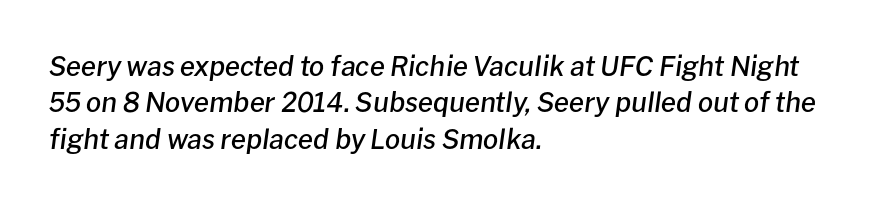
{"italic": "yes", "lean": "right", "slant_degrees": 8, "bold": "semi", "underline": "no", "align": "left", "line_spacing": "normal", "line_spacing_ratio": 1.35, "letter_spacing": "normal", "letter_spacing_em": 0.0, "glyph_px": 27}
